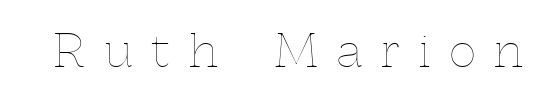
The image shows 45 px thin type, upright; set unusually wide letter spacing (+0.43 em), not underlined; a medium x-height.
